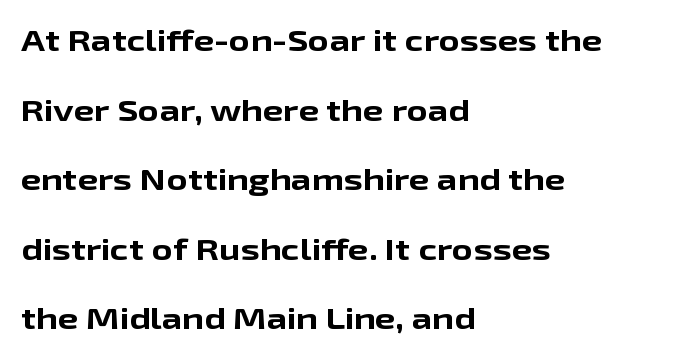
You can tell from the bare stems that sans-serif type was used. Notice how the passage keeps a crisp vertical edge on the left only. These lines are rendered in a variable-pitch font. Nobody touched the tracking dial on this one.
